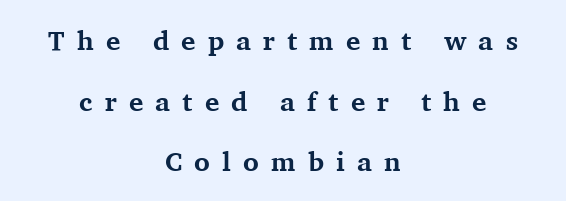
The image shows 27 px bold type, upright; set centered, loose line spacing (2.25x), unusually wide letter spacing (+0.45 em), not underlined.
